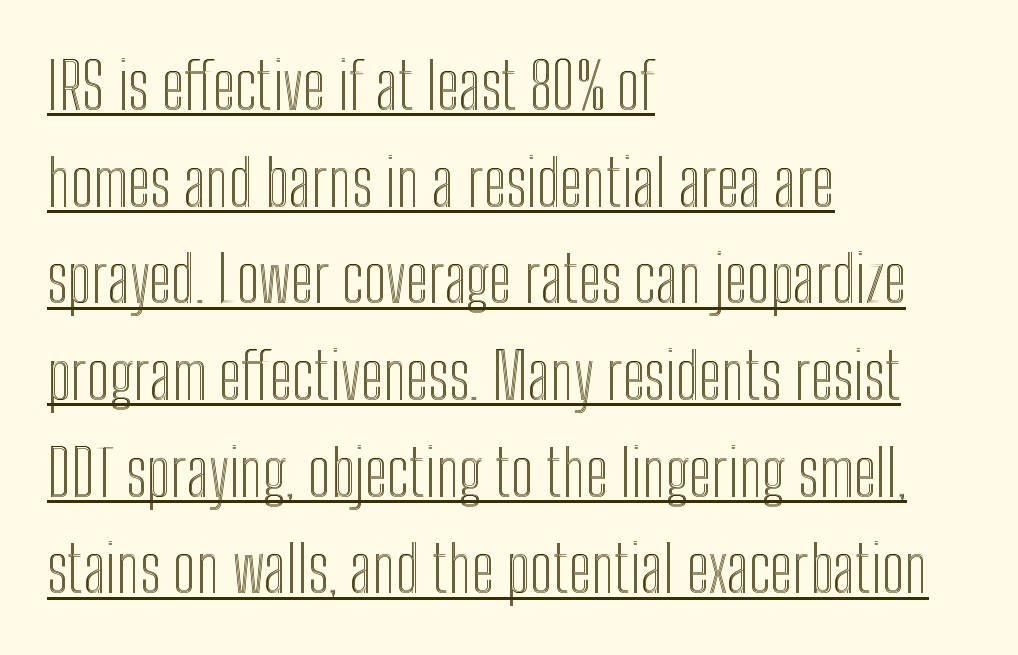
{"italic": "no", "width": "condensed", "x_height": "medium", "monospaced": "no", "underline": "yes", "align": "left", "line_spacing": "normal", "line_spacing_ratio": 1.51, "letter_spacing": "normal", "letter_spacing_em": 0.0, "glyph_px": 64}
